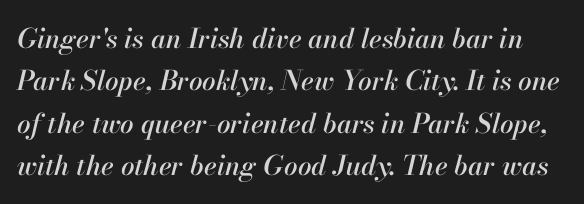
The image shows 27 px text type, italic (leaning right); set normal line spacing (1.57x), normal letter spacing, not underlined.
